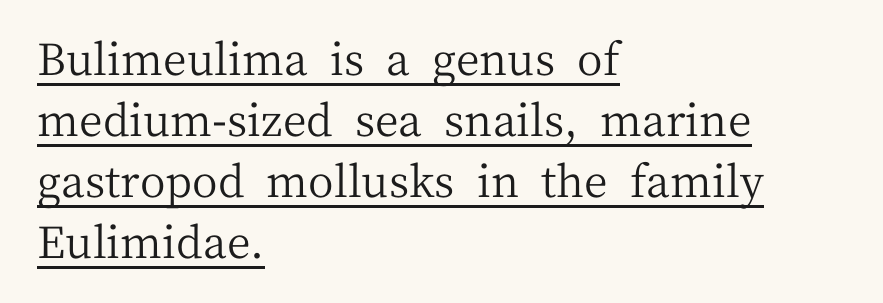
Q: Is the text bold? A: No.
Q: Is the text italic (slanted)? A: No, it is upright.
Q: Is the typeface a serif or a sans-serif typeface? A: Serif.
Q: Is the text underlined? A: Yes.
Q: How is the paragraph aligned? A: Left-aligned.
Q: Is the spacing between letters normal or unusually wide? A: Normal.
Q: Is the spacing between lines tight, normal or loose? A: Normal.
Q: Width (condensed, normal, or wide)? A: Normal.
Q: Stroke contrast? A: Medium.
Q: x-height? A: Medium.
Q: Monospaced? A: No.
